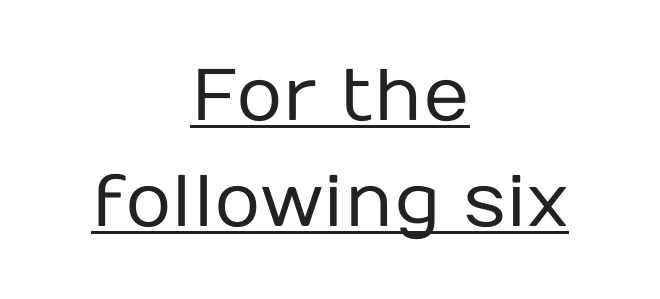
The letterforms sit shoulder to shoulder at normal distance. Honestly, the row spacing looks completely unremarkable. Do the characters align in a grid? No, the font is proportional. The strokes are not fattened; the text isn't bold. Is this a sans? Yes — the strokes have no serifs.
